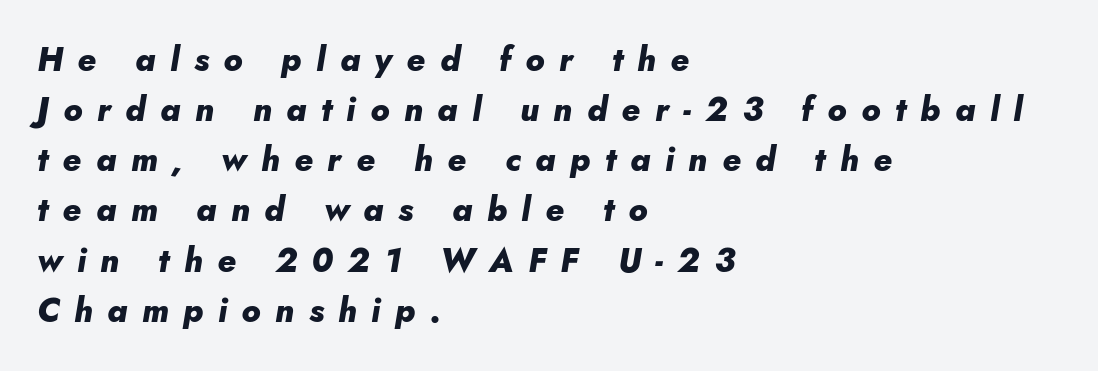
The image shows 33 px heavy type, italic (leaning right); set left-aligned, normal line spacing (1.52x), unusually wide letter spacing (+0.44 em), not underlined; low stroke contrast and a small x-height.
